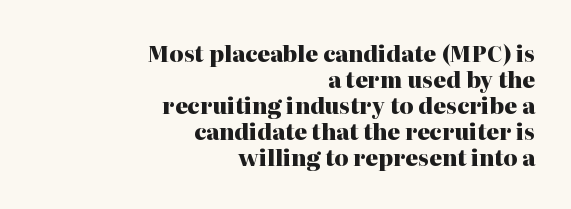
Q: Is the text bold? A: Yes.
Q: Is the text italic (slanted)? A: No, it is upright.
Q: Is the text underlined? A: No.
Q: How is the paragraph aligned? A: Right-aligned.
Q: Is the spacing between letters normal or unusually wide? A: Normal.
